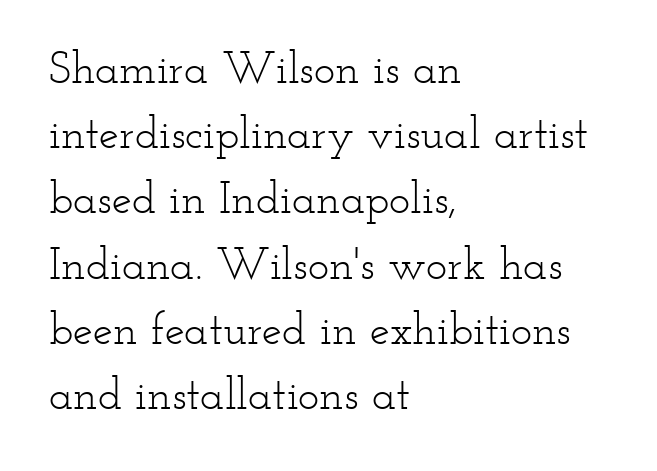
The image shows 45 px light, wide serif type, upright; set left-aligned, normal line spacing (1.45x), normal letter spacing, not underlined; low stroke contrast and a small x-height.
